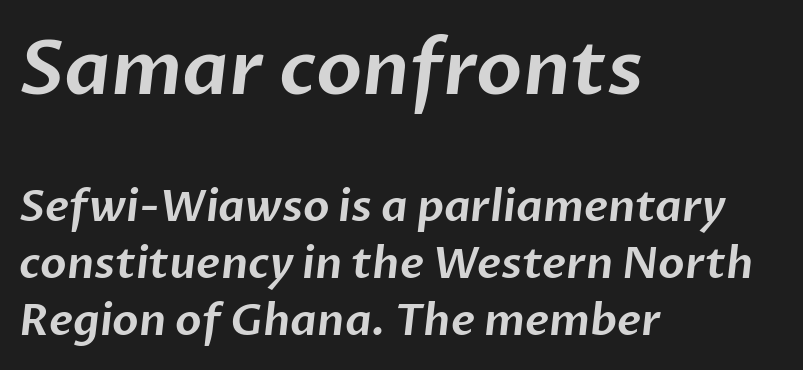
Where is the straight margin? On the left. Each letter keeps its own natural width here, so spacing adapts to shape. The rows are spaced the way most documents space them. The characters display no serif detailing; their extremities are plain. The letters sit at their default tracking, neither squeezed nor spread. The earlier block is typeset at a bigger size than the later block.
